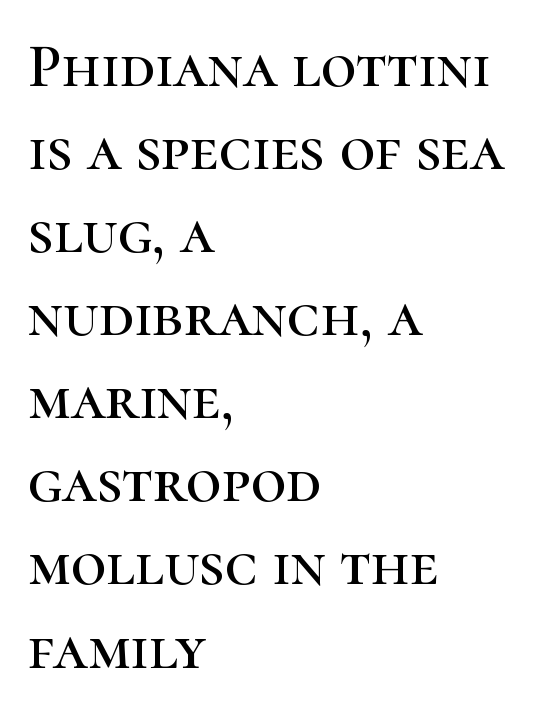
The image shows 62 px serif type, upright; set left-aligned, normal line spacing (1.34x), normal letter spacing, not underlined; high stroke contrast and a medium x-height.
